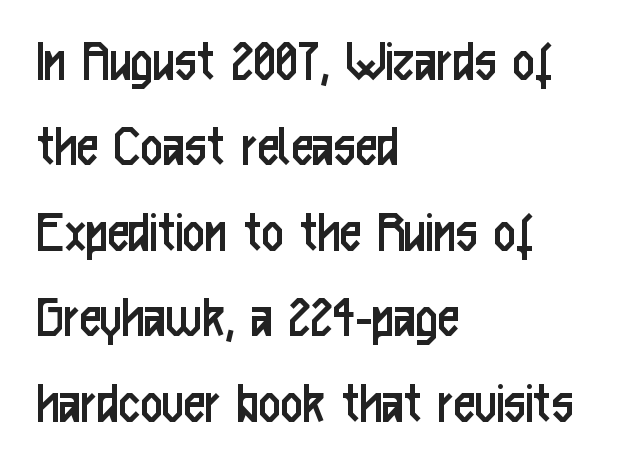
Q: Is the text bold? A: No.
Q: Is the text italic (slanted)? A: No, it is upright.
Q: Is the typeface a serif or a sans-serif typeface? A: Sans-serif.
Q: Is the text underlined? A: No.
Q: How is the paragraph aligned? A: Left-aligned.
Q: Is the spacing between letters normal or unusually wide? A: Normal.
Q: Is the spacing between lines tight, normal or loose? A: Normal.
Q: Width (condensed, normal, or wide)? A: Condensed.
Q: Stroke contrast? A: Low.
Q: x-height? A: Medium.
Q: Monospaced? A: No.
